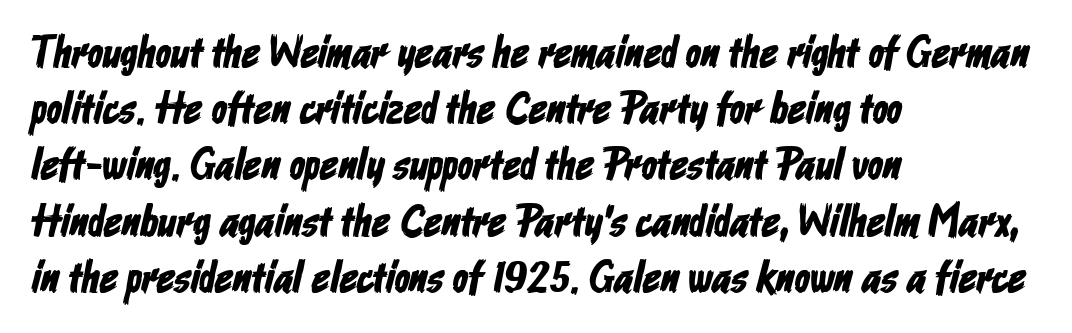
Q: Is the typeface a serif or a sans-serif typeface? A: Sans-serif.
Q: Is the text underlined? A: No.
Q: How is the paragraph aligned? A: Left-aligned.
Q: Is the spacing between letters normal or unusually wide? A: Normal.
Q: Is the spacing between lines tight, normal or loose? A: Normal.
Q: Width (condensed, normal, or wide)? A: Condensed.
Q: Stroke contrast? A: Low.
Q: x-height? A: Medium.
Q: Monospaced? A: No.
